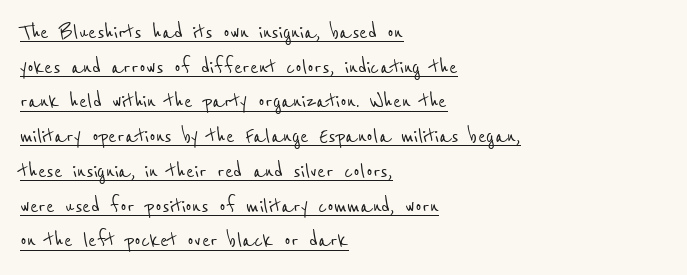
{"underline": "yes", "align": "left", "line_spacing": "normal", "line_spacing_ratio": 1.39, "letter_spacing": "normal", "letter_spacing_em": 0.0, "glyph_px": 25}
